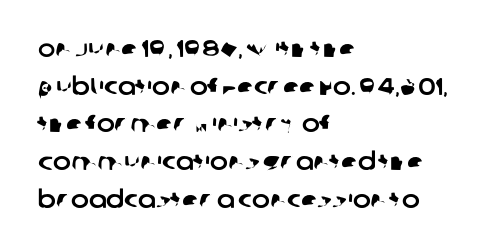
Each new line begins a customary step beneath the previous one. The tracking reads as untouched default to a designer's eye. The passage is arranged the way most books set body copy — flush left. This rendering features lettering with no underline.
